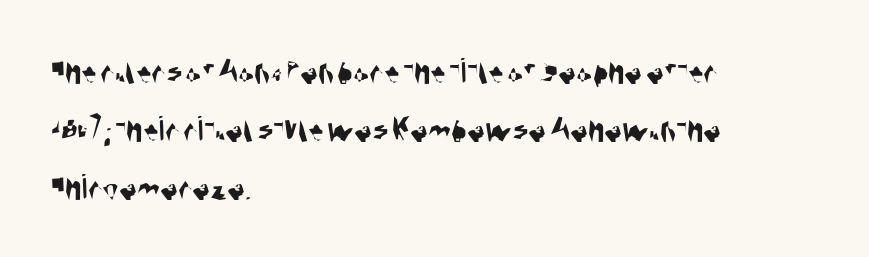
Serifs: no, the terminals of the letterforms are clean. Descender tails drop into unmarked territory. Line spacing here is normal. Caption: multi-line text, flush left, ragged right. Observe the ordinary spacing: letters are neighbours, not strangers.
